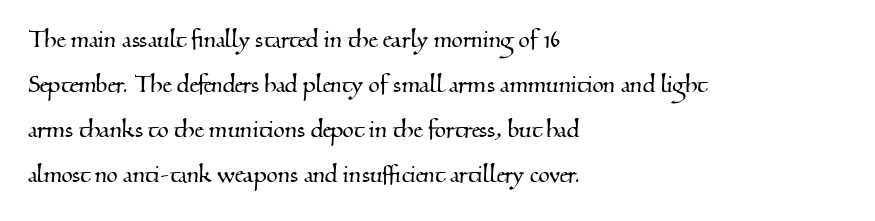
{"serif": "yes", "width": "normal", "stroke_contrast": "medium", "x_height": "small", "monospaced": "no", "underline": "no", "align": "left", "line_spacing": "normal", "line_spacing_ratio": 1.55, "letter_spacing": "normal", "letter_spacing_em": 0.0, "glyph_px": 29}
